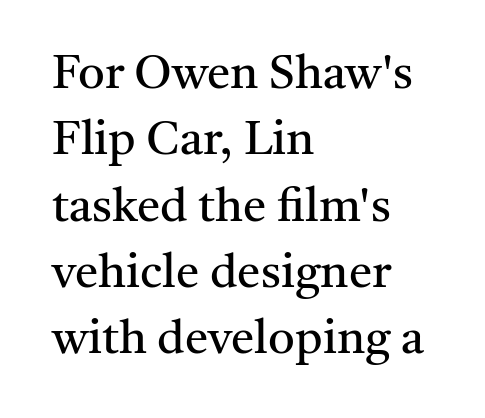
The image shows 47 px regular-weight serif type, upright; set left-aligned, normal line spacing (1.41x), normal letter spacing, not underlined; medium stroke contrast and a medium x-height.
